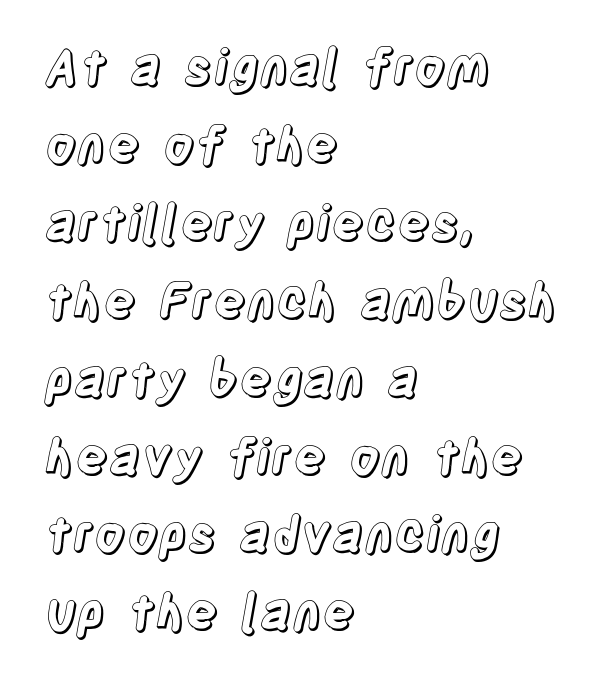
The image shows 49 px condensed type; set left-aligned, normal line spacing (1.59x), normal letter spacing, not underlined; a large x-height.
